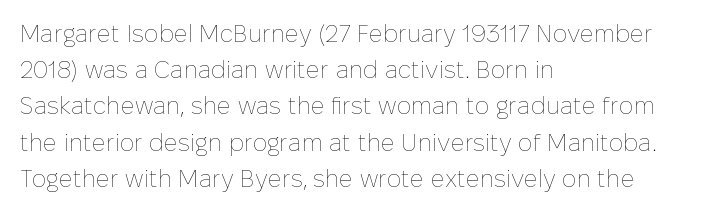
Default kerning and tracking; the words read as compact shapes. Tall strokes in this sample are plumb rather than angled. This rendering uses left alignment, leaving the right contour irregular. Students, observe: this is what conventionally led text looks like. Each stroke keeps to a modest, everyday thickness or less. Honestly, there is no underline to notice here at all.
